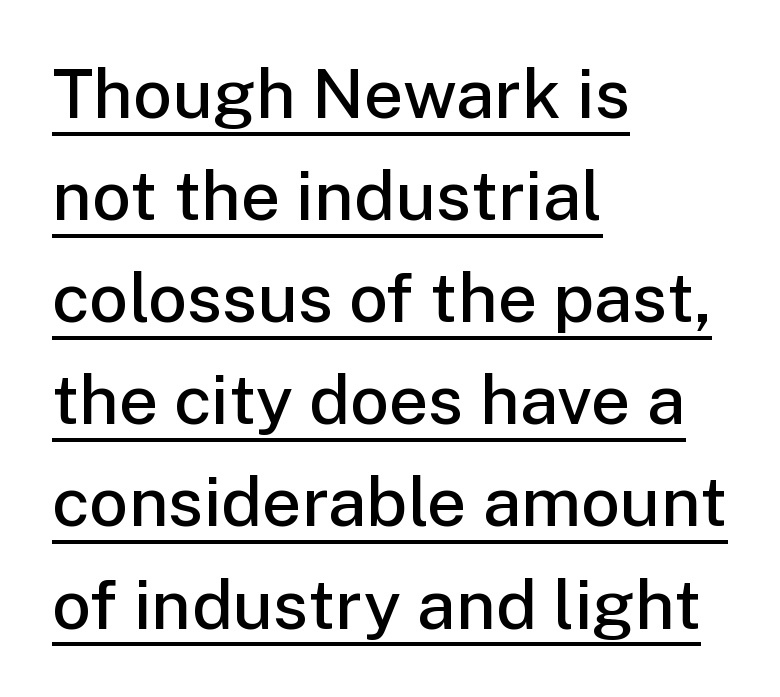
The image shows 69 px semibold sans-serif type, upright; set left-aligned, normal line spacing (1.48x), normal letter spacing, underlined; low stroke contrast and a medium x-height.
